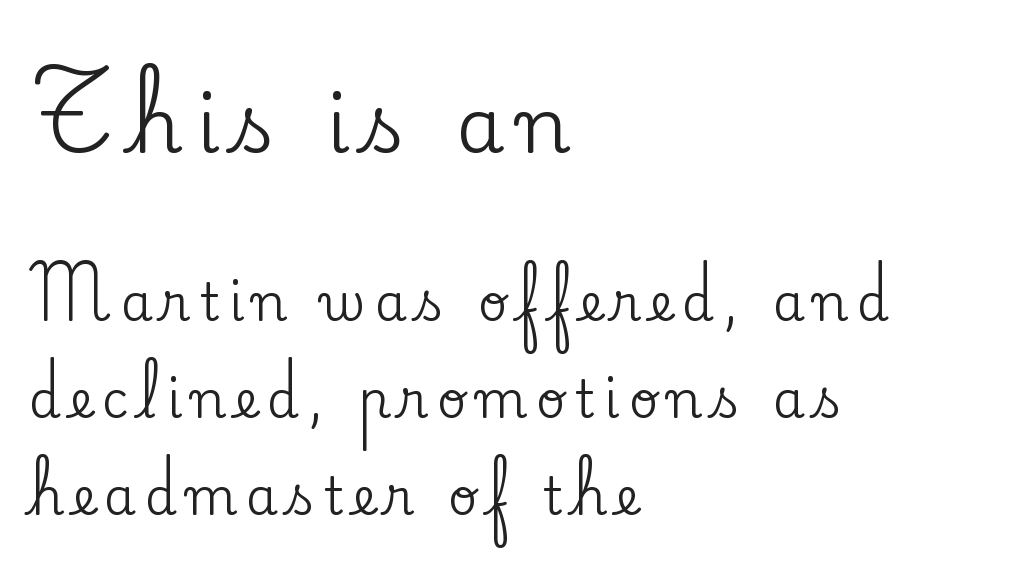
The image shows 77 px serif type, upright; set left-aligned, loose line spacing (1.91x), not underlined; the first (top) block is 1.51x larger; low stroke contrast and a small x-height.
